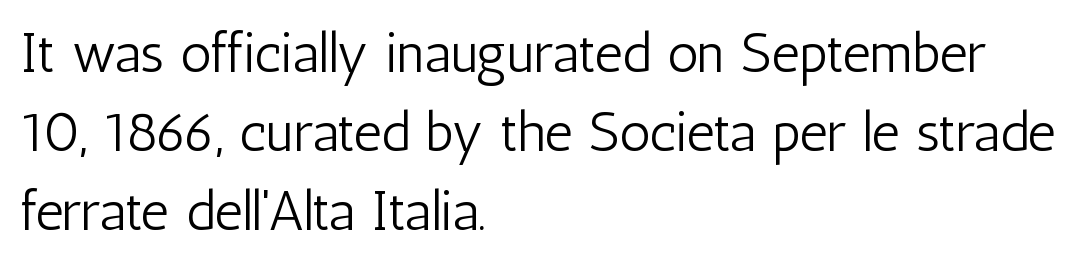
{"serif": "no", "italic": "no", "bold": "no", "weight": "light", "width": "condensed", "stroke_contrast": "low", "x_height": "medium", "monospaced": "no", "underline": "no", "align": "left", "line_spacing": "normal", "line_spacing_ratio": 1.44, "letter_spacing": "normal", "letter_spacing_em": 0.0, "glyph_px": 55}
